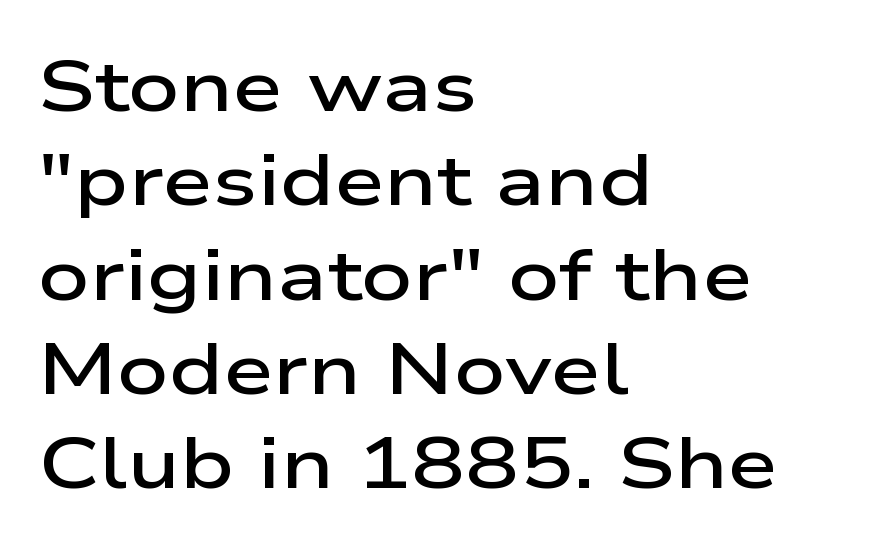
The image shows 72 px semibold, wide sans-serif type, upright; set left-aligned, normal line spacing (1.31x), normal letter spacing, not underlined; low stroke contrast and a medium x-height.
